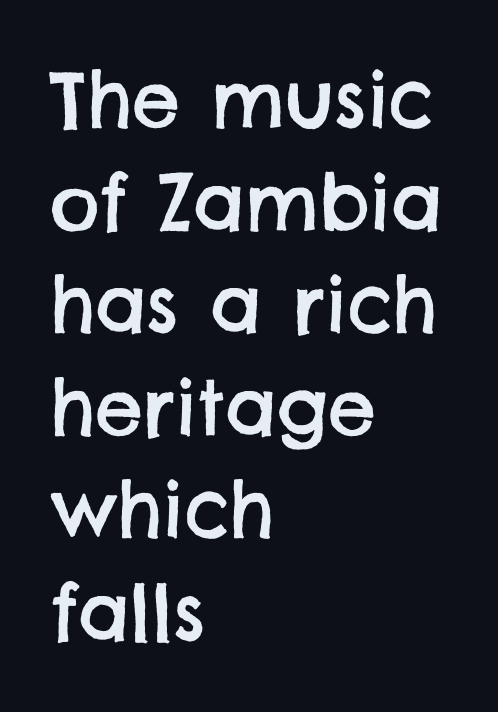
{"serif": "no", "width": "normal", "stroke_contrast": "low", "x_height": "large", "monospaced": "no", "underline": "no", "align": "left", "line_spacing": "normal", "line_spacing_ratio": 1.35, "letter_spacing": "normal", "letter_spacing_em": 0.0, "glyph_px": 76}
